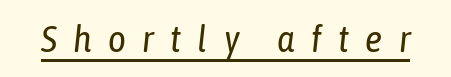
{"italic": "yes", "lean": "right", "slant_degrees": 6, "bold": "no", "weight": "regular", "width": "condensed", "stroke_contrast": "low", "x_height": "medium", "monospaced": "no", "underline": "yes", "letter_spacing": "wide", "letter_spacing_em": 0.43, "glyph_px": 38}
